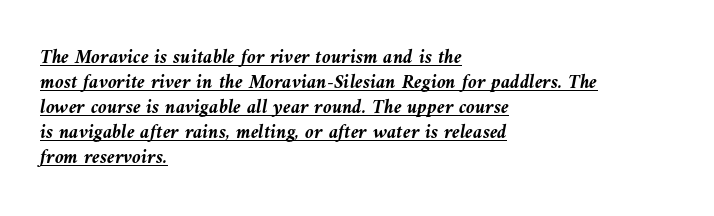
{"italic": "yes", "lean": "left", "slant_degrees": 10, "bold": "yes", "underline": "yes", "align": "left", "line_spacing": "normal", "line_spacing_ratio": 1.25, "letter_spacing": "normal", "letter_spacing_em": 0.0, "glyph_px": 20}
